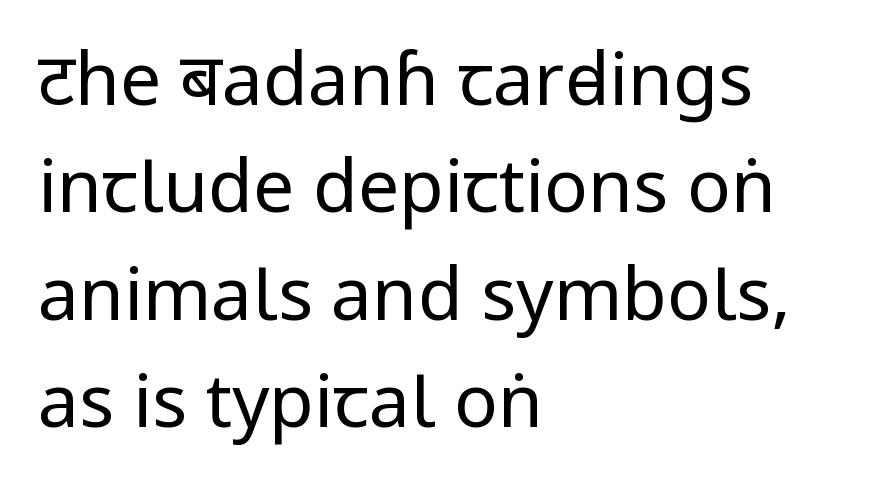
Quick note: underline off. Regular leading. A typesetter would label this face a sans. The typography opts for an upright posture over an oblique one. Tracking here is standard; glyphs follow each other at the usual distance. Bold? No — there's no thickening of the strokes.
